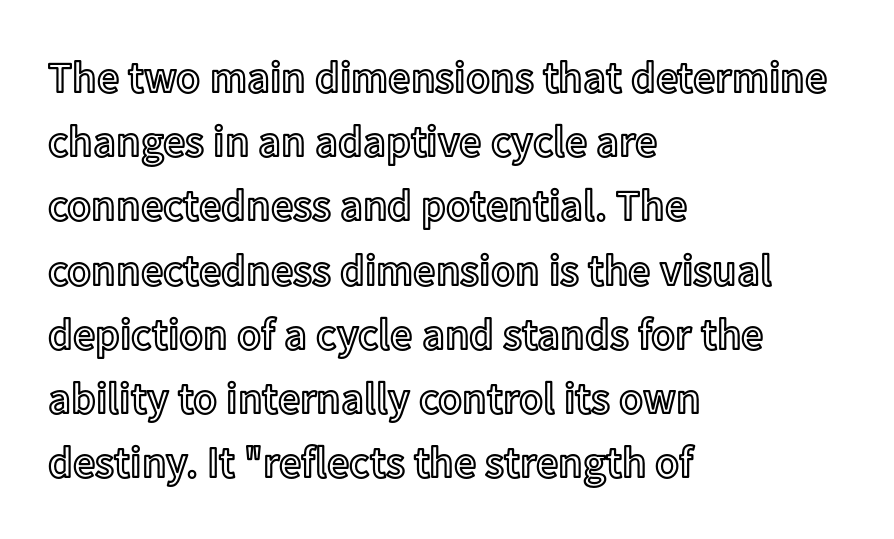
The leading is moderate, giving the passage an even texture. The typography opts for an upright posture over an oblique one. Here the glyphs are tracked normally, forming tight word shapes. Think of a printed novel: that variable character pitch is what you see here.
